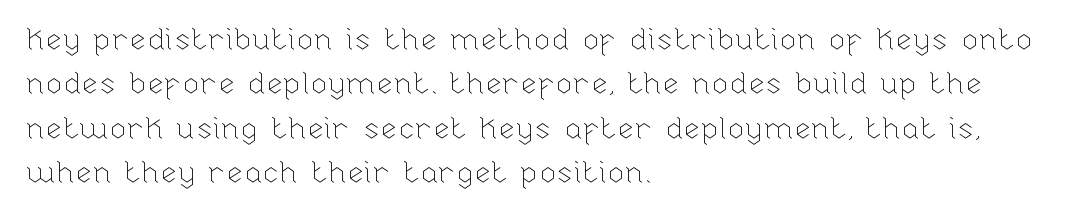
Q: Is the text bold? A: No.
Q: Is the text italic (slanted)? A: No, it is upright.
Q: Is the text underlined? A: No.
Q: How is the paragraph aligned? A: Left-aligned.
Q: Is the spacing between letters normal or unusually wide? A: Normal.
Q: Is the spacing between lines tight, normal or loose? A: Normal.
Q: Width (condensed, normal, or wide)? A: Normal.
Q: Stroke contrast? A: Low.
Q: x-height? A: Medium.
Q: Monospaced? A: No.
